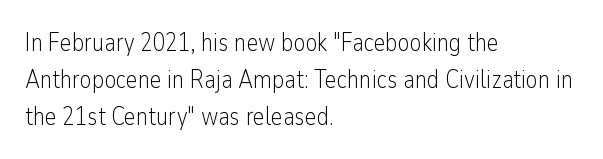
{"italic": "no", "bold": "no", "underline": "no", "align": "left", "line_spacing": "normal", "line_spacing_ratio": 1.48, "letter_spacing": "normal", "letter_spacing_em": 0.0, "glyph_px": 25}
